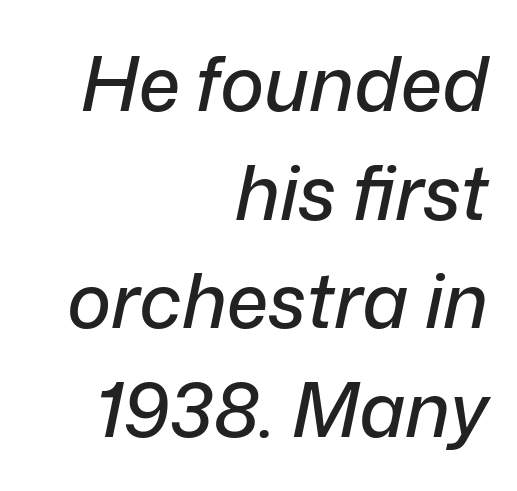
The image shows 75 px text type, italic (leaning right); set right-aligned, normal line spacing (1.45x), normal letter spacing, not underlined; low stroke contrast and a medium x-height.
